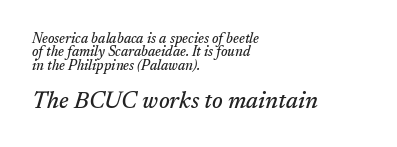
The image shows 23 px text type, italic (leaning right); set left-aligned, tight line spacing (0.96x), normal letter spacing, not underlined; the second (bottom) block is 1.64x larger.
